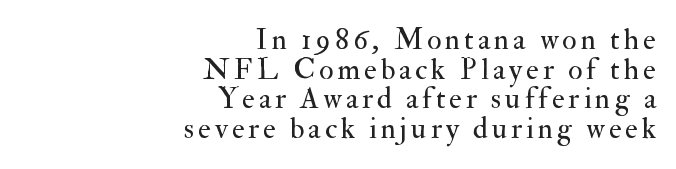
{"serif": "yes", "italic": "no", "bold": "no", "weight": "regular", "width": "normal", "stroke_contrast": "medium", "x_height": "small", "monospaced": "no", "underline": "no", "align": "right", "line_spacing": "tight", "line_spacing_ratio": 0.99, "glyph_px": 30}
